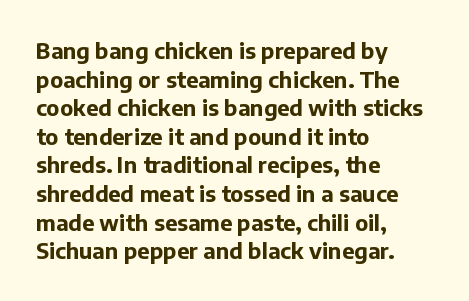
Teacher's note: observe the even left margin — that is flush-left alignment. You can tell it's not italic because the verticals are truly vertical. Words float on clear page, feet unadorned. The letterforms sit shoulder to shoulder at normal distance.
